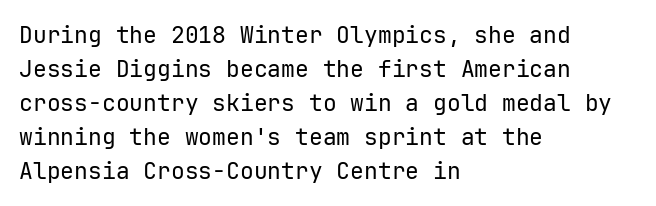
Q: Is the text bold? A: No.
Q: Is the text italic (slanted)? A: No, it is upright.
Q: Is the text underlined? A: No.
Q: How is the paragraph aligned? A: Left-aligned.
Q: Is the spacing between letters normal or unusually wide? A: Normal.
Q: Is the spacing between lines tight, normal or loose? A: Normal.
